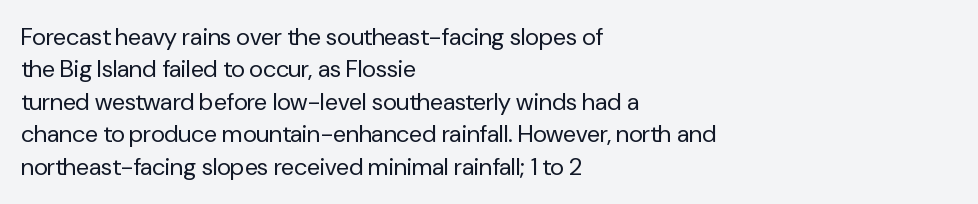
{"italic": "no", "bold": "no", "underline": "no", "align": "left", "line_spacing": "normal", "line_spacing_ratio": 1.35, "letter_spacing": "normal", "letter_spacing_em": 0.0, "glyph_px": 24}
